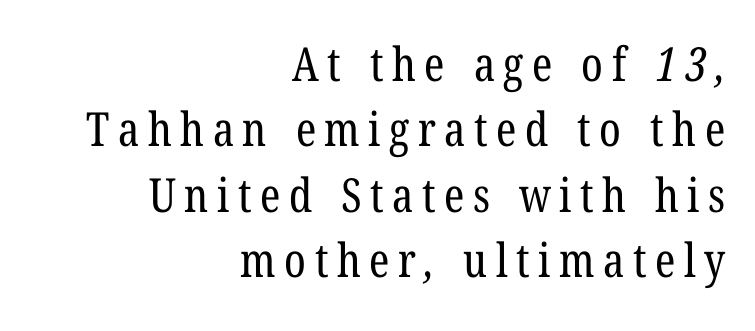
Vertically, the passage feels balanced, rows spaced as you'd expect. Here the designer chose a conventional face with non-uniform glyph widths. Just letters on the line, the space beneath them empty. This sample uses a serif face.
